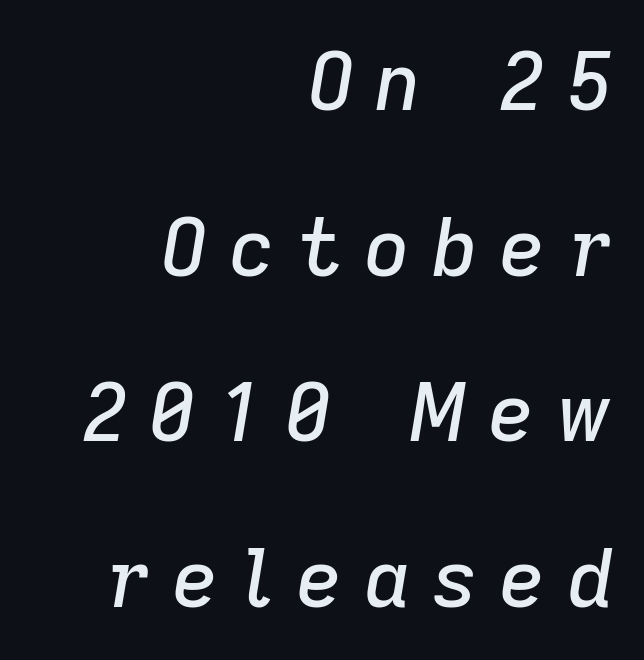
{"italic": "yes", "lean": "right", "slant_degrees": 9, "width": "normal", "stroke_contrast": "low", "x_height": "medium", "monospaced": "no", "underline": "no", "align": "right", "line_spacing": "loose", "line_spacing_ratio": 2.07, "letter_spacing": "wide", "letter_spacing_em": 0.27, "glyph_px": 80}
